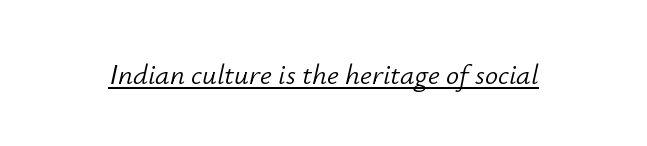
{"italic": "yes", "lean": "right", "slant_degrees": 12, "bold": "no", "weight": "light", "width": "normal", "stroke_contrast": "low", "x_height": "small", "monospaced": "no", "underline": "yes", "letter_spacing": "normal", "letter_spacing_em": 0.0, "glyph_px": 29}
